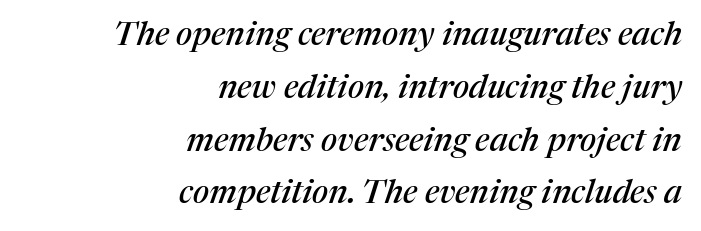
Q: Is the text italic (slanted)? A: Yes, it leans right by about 17 degrees.
Q: Is the typeface a serif or a sans-serif typeface? A: Serif.
Q: Is the text underlined? A: No.
Q: How is the paragraph aligned? A: Right-aligned.
Q: Is the spacing between letters normal or unusually wide? A: Normal.
Q: Is the spacing between lines tight, normal or loose? A: Normal.
Q: Width (condensed, normal, or wide)? A: Normal.
Q: Stroke contrast? A: Medium.
Q: x-height? A: Medium.
Q: Monospaced? A: No.
